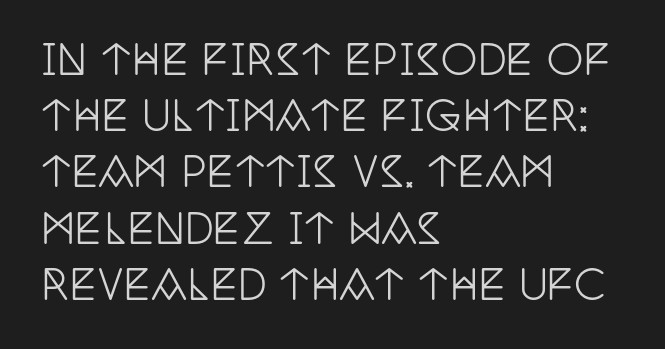
{"serif": "yes", "italic": "no", "width": "condensed", "stroke_contrast": "low", "x_height": "large", "monospaced": "no", "underline": "no", "align": "left", "line_spacing": "normal", "line_spacing_ratio": 1.37, "letter_spacing": "normal", "letter_spacing_em": 0.0, "glyph_px": 41}
